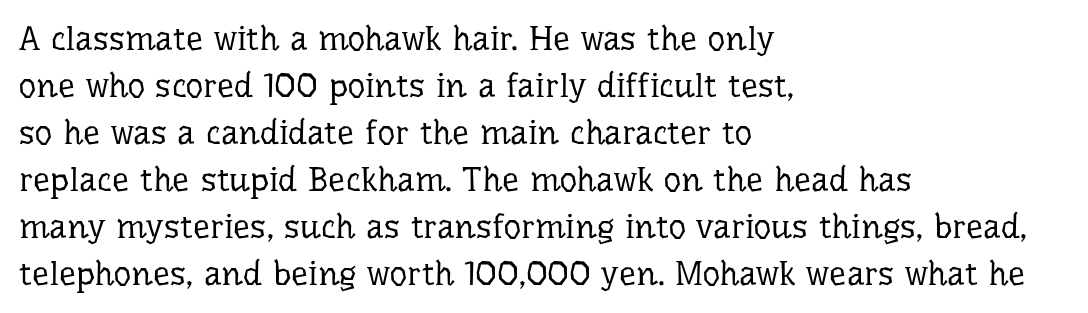
{"serif": "yes", "italic": "no", "bold": "no", "weight": "regular", "width": "normal", "stroke_contrast": "low", "x_height": "medium", "monospaced": "no", "underline": "no", "align": "left", "line_spacing": "normal", "line_spacing_ratio": 1.38, "letter_spacing": "normal", "letter_spacing_em": 0.0, "glyph_px": 34}
